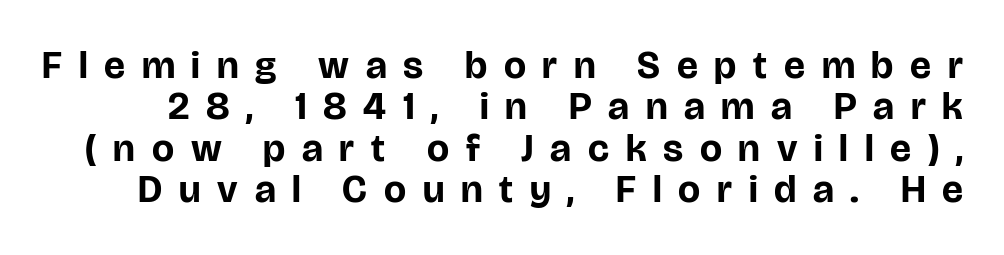
The image shows 39 px bold sans-serif type, upright; set tight line spacing (1.06x), unusually wide letter spacing (+0.43 em), not underlined; low stroke contrast and a large x-height.
